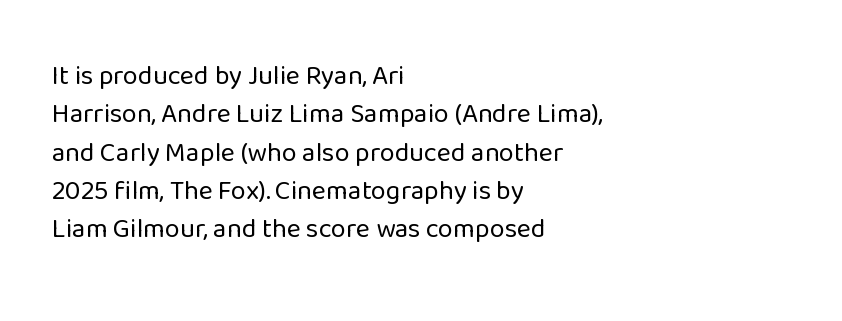
Q: Is the text bold? A: No.
Q: Is the text italic (slanted)? A: No, it is upright.
Q: Is the text underlined? A: No.
Q: How is the paragraph aligned? A: Left-aligned.
Q: Is the spacing between letters normal or unusually wide? A: Normal.
Q: Is the spacing between lines tight, normal or loose? A: Normal.
